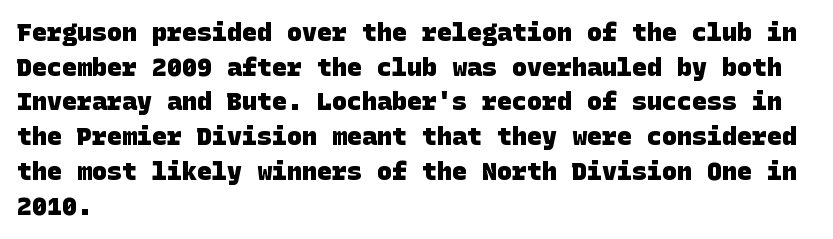
Q: Is the text bold? A: Yes.
Q: Is the text underlined? A: No.
Q: How is the paragraph aligned? A: Left-aligned.
Q: Is the spacing between letters normal or unusually wide? A: Normal.
Q: Is the spacing between lines tight, normal or loose? A: Normal.
